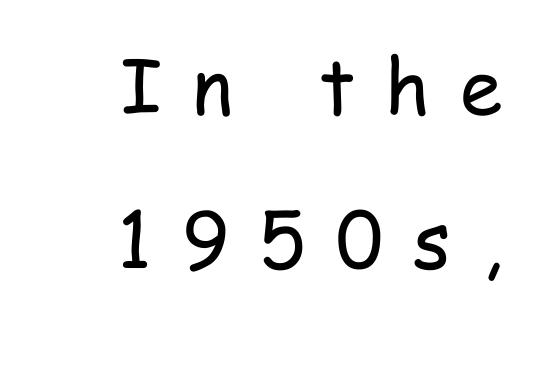
The image shows 77 px regular-weight, condensed sans-serif type, upright; set right-aligned, loose line spacing (2.0x), unusually wide letter spacing (+0.39 em), not underlined; low stroke contrast and a medium x-height.
